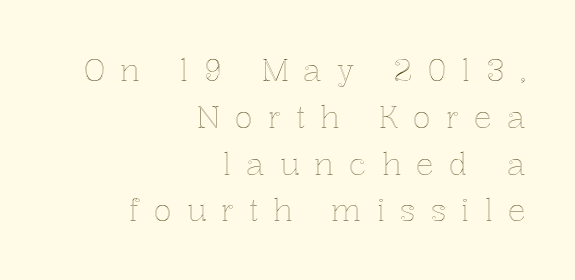
The image shows 30 px text type, upright; set right-aligned, normal line spacing (1.56x), unusually wide letter spacing (+0.5 em), not underlined; a medium x-height.
